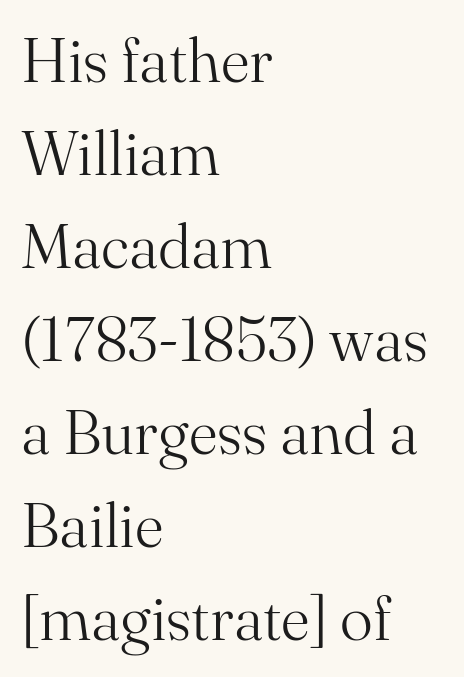
Small tapered or slab feet sit at the stroke ends, so this counts as serif. Honestly, the letter spacing is just normal — you wouldn't notice it. The lettering stays uniformly vertical, giving the passage a roman look. Type without underlining. Reading down the column, the eye jumps a familiar distance to each next line. Counters stay open thanks to moderate or lighter strokes.
